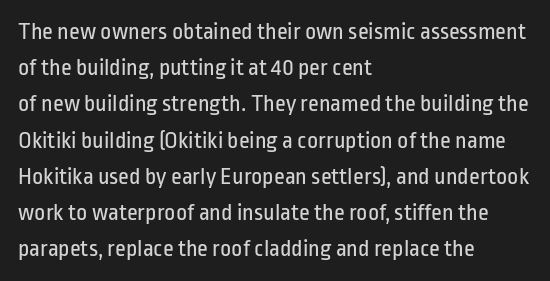
Q: Is the text bold? A: No.
Q: Is the text italic (slanted)? A: No, it is upright.
Q: Is the text underlined? A: No.
Q: How is the paragraph aligned? A: Left-aligned.
Q: Is the spacing between letters normal or unusually wide? A: Normal.
Q: Is the spacing between lines tight, normal or loose? A: Normal.
